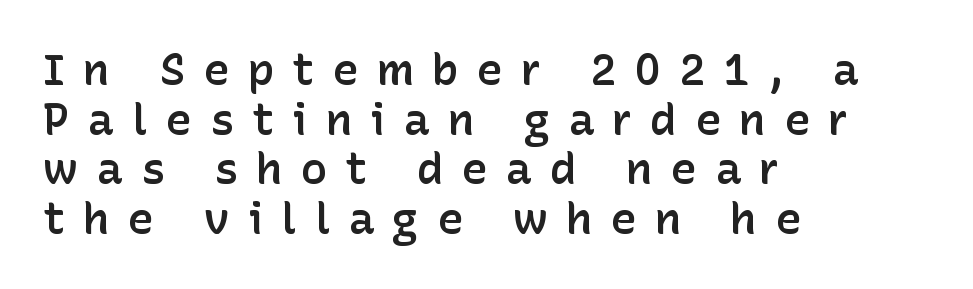
{"serif": "no", "italic": "no", "bold": "semi", "weight": "semibold", "width": "normal", "stroke_contrast": "low", "x_height": "medium", "monospaced": "no", "underline": "no", "align": "left", "line_spacing": "tight", "line_spacing_ratio": 1.13, "letter_spacing": "wide", "letter_spacing_em": 0.41, "glyph_px": 44}
